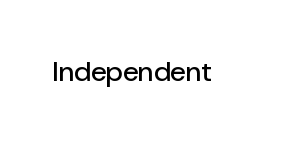
Q: Is the text italic (slanted)? A: No, it is upright.
Q: Is the typeface a serif or a sans-serif typeface? A: Sans-serif.
Q: Is the text underlined? A: No.
Q: Is the spacing between letters normal or unusually wide? A: Normal.
Q: Width (condensed, normal, or wide)? A: Normal.
Q: Stroke contrast? A: Low.
Q: x-height? A: Medium.
Q: Monospaced? A: No.
